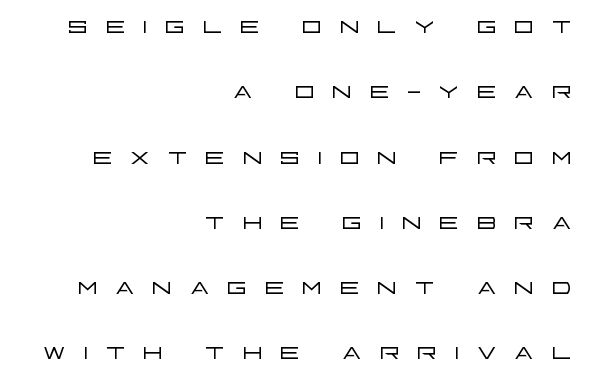
Q: Is the text bold? A: No.
Q: Is the text italic (slanted)? A: No, it is upright.
Q: Is the typeface a serif or a sans-serif typeface? A: Sans-serif.
Q: Is the text underlined? A: No.
Q: How is the paragraph aligned? A: Right-aligned.
Q: Is the spacing between letters normal or unusually wide? A: Unusually wide.
Q: Is the spacing between lines tight, normal or loose? A: Loose.
Q: Width (condensed, normal, or wide)? A: Wide.
Q: Stroke contrast? A: Low.
Q: x-height? A: Large.
Q: Monospaced? A: No.
